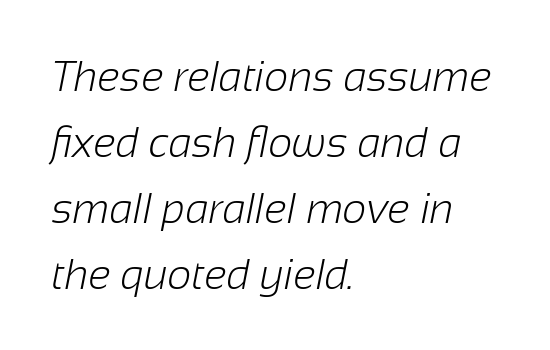
Horizontal alignment here is leftward, the default for most running prose. Plain, unruled lines of type. Standard letterfit; no display-style spreading of the glyphs. If you measured baseline to baseline, you'd find a middling distance. Here the designer chose a conventional face with non-uniform glyph widths.
